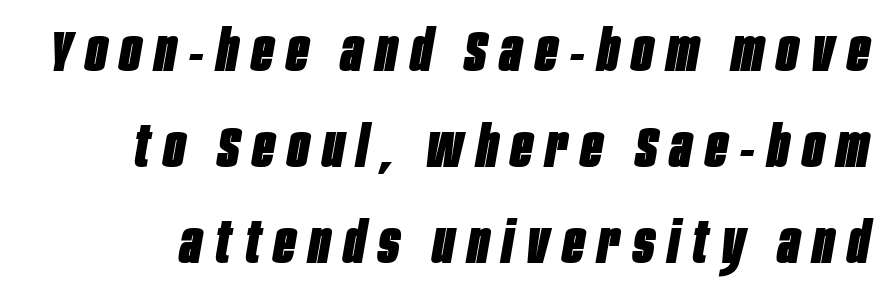
{"italic": "yes", "lean": "right", "slant_degrees": 10, "bold": "yes", "weight": "heavy", "width": "condensed", "stroke_contrast": "low", "x_height": "large", "monospaced": "no", "underline": "no", "line_spacing": "normal", "line_spacing_ratio": 1.68, "letter_spacing": "wide", "letter_spacing_em": 0.24, "glyph_px": 57}
